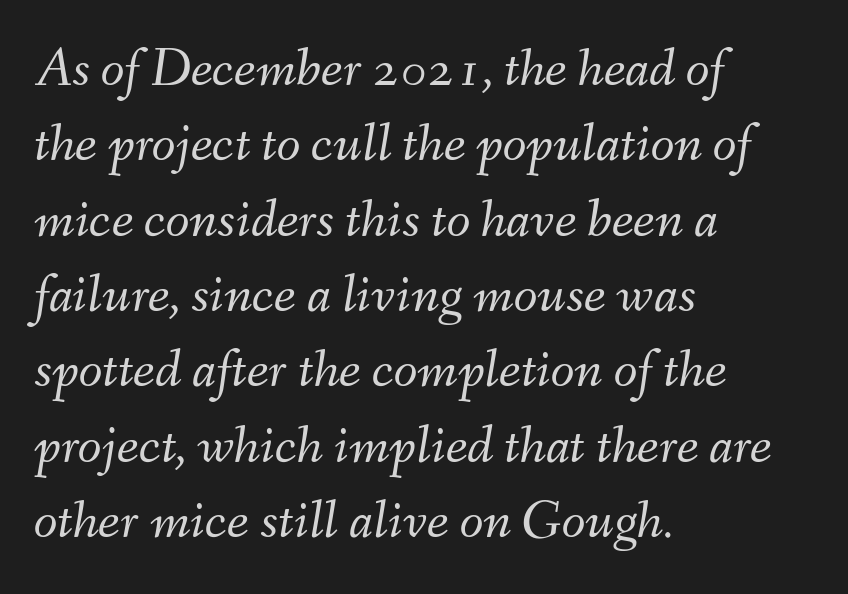
The image shows 55 px light type, italic (leaning right); set left-aligned, normal line spacing (1.37x), normal letter spacing, not underlined; medium stroke contrast and a small x-height.
